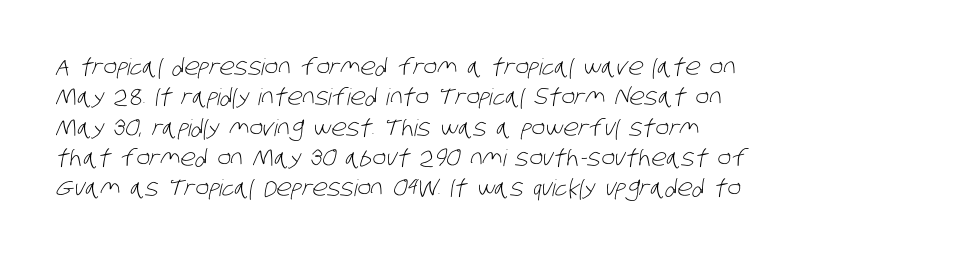
Honestly, the letter spacing is just normal — you wouldn't notice it. Each line starts at the same left margin while the right side varies. Interline gaps are of average width in this sample. Stroke thickness stays within the range of a standard reading face or lighter. Decoration check: the copy has no underline.
